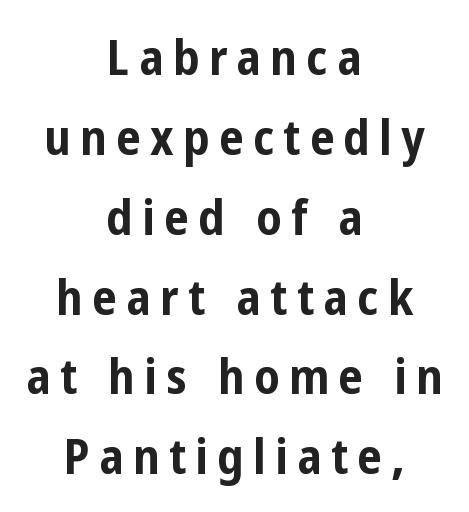
{"serif": "no", "italic": "no", "bold": "yes", "weight": "bold", "width": "condensed", "stroke_contrast": "low", "x_height": "medium", "monospaced": "no", "underline": "no", "align": "center", "line_spacing": "normal", "line_spacing_ratio": 1.63, "glyph_px": 49}
